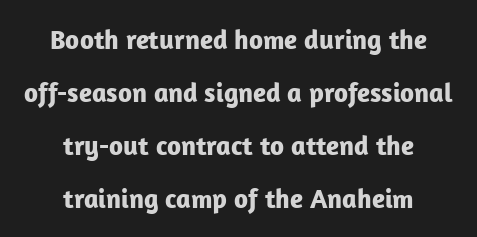
The image shows 27 px bold type, upright; set centered, loose line spacing (1.96x), normal letter spacing, not underlined.
